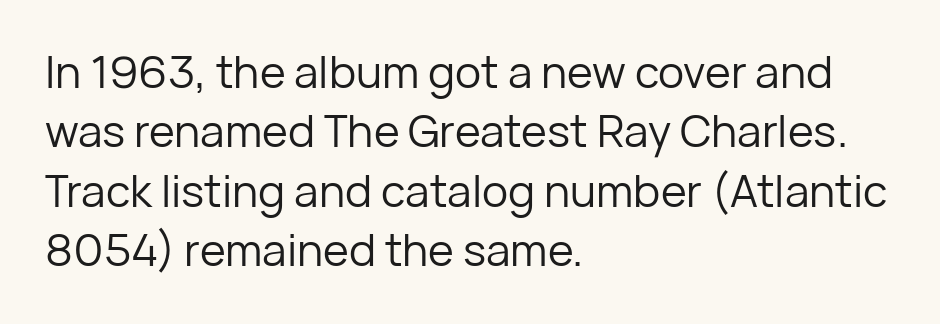
{"serif": "no", "italic": "no", "bold": "no", "weight": "regular", "width": "normal", "stroke_contrast": "low", "x_height": "medium", "monospaced": "no", "underline": "no", "align": "left", "line_spacing": "normal", "line_spacing_ratio": 1.35, "letter_spacing": "normal", "letter_spacing_em": 0.0, "glyph_px": 44}
